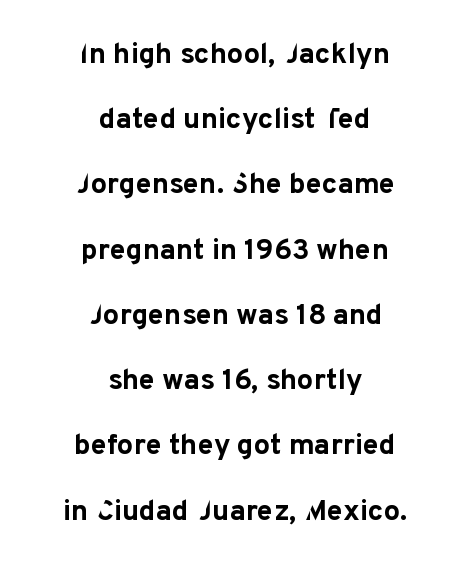
Q: Is the text bold? A: Yes.
Q: Is the text italic (slanted)? A: No, it is upright.
Q: Is the typeface a serif or a sans-serif typeface? A: Sans-serif.
Q: Is the text underlined? A: No.
Q: How is the paragraph aligned? A: Centered.
Q: Is the spacing between letters normal or unusually wide? A: Normal.
Q: Is the spacing between lines tight, normal or loose? A: Loose.
Q: Width (condensed, normal, or wide)? A: Normal.
Q: Stroke contrast? A: Low.
Q: x-height? A: Medium.
Q: Monospaced? A: No.
